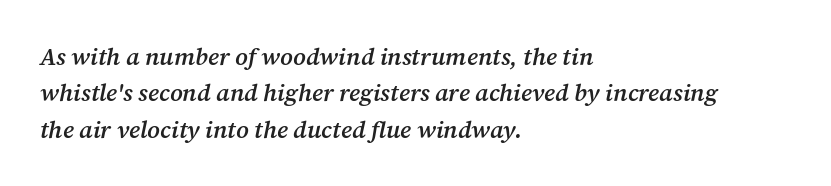
Q: Is the text bold? A: Semi-bold.
Q: Is the text italic (slanted)? A: Yes, it leans right by about 12 degrees.
Q: Is the text underlined? A: No.
Q: How is the paragraph aligned? A: Left-aligned.
Q: Is the spacing between letters normal or unusually wide? A: Normal.
Q: Is the spacing between lines tight, normal or loose? A: Normal.
